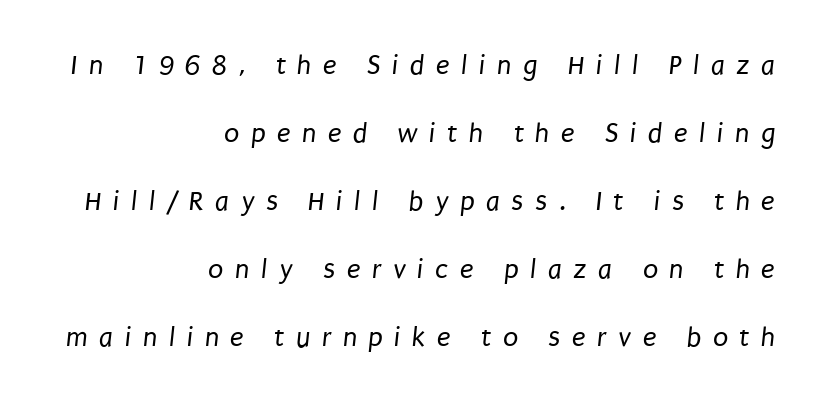
{"serif": "no", "bold": "no", "weight": "regular", "width": "condensed", "stroke_contrast": "low", "x_height": "large", "monospaced": "no", "underline": "no", "align": "right", "line_spacing": "loose", "line_spacing_ratio": 2.43, "letter_spacing": "wide", "letter_spacing_em": 0.41, "glyph_px": 28}
